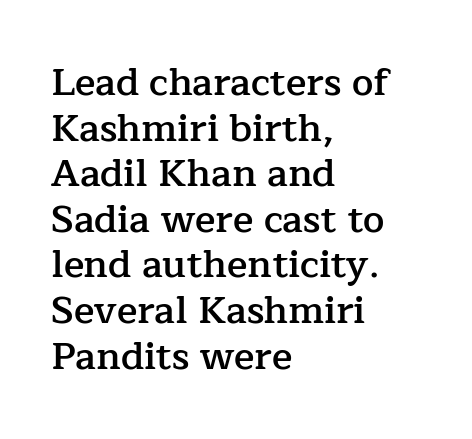
Does the lettering tilt? It doesn't — this is upright. Typographically, this falls in the serif category. In terms of letterspacing, this is plain default setting. The sample has been set in demibold, a notch under bold. A clean baseline with only descenders dipping below it. The passage shown is typed in a proportional face where columns would drift.
